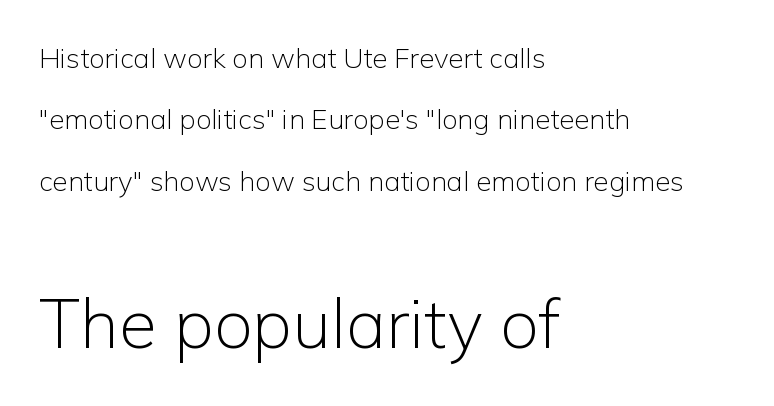
Examine the stroke ends and you'll find no serifs. The block of text is sparse from top to bottom, with ample space between rows. No word sits above an underline. Each letter keeps its own natural width here, so spacing adapts to shape. The axis of the letterforms is exactly vertical. Visually the block forms a straight wall on the left and a jagged coastline on the right.
